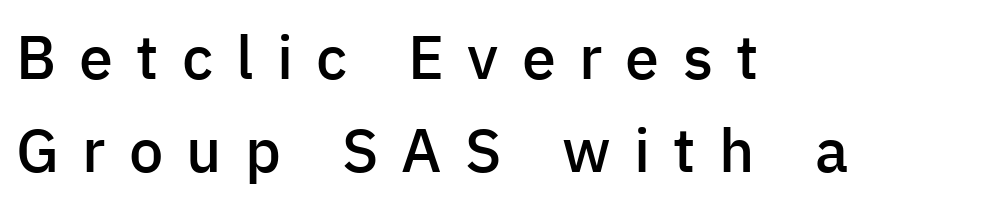
{"serif": "no", "italic": "no", "bold": "semi", "weight": "semibold", "width": "normal", "stroke_contrast": "low", "x_height": "medium", "monospaced": "no", "underline": "no", "align": "left", "line_spacing": "normal", "line_spacing_ratio": 1.53, "letter_spacing": "wide", "letter_spacing_em": 0.38, "glyph_px": 61}
